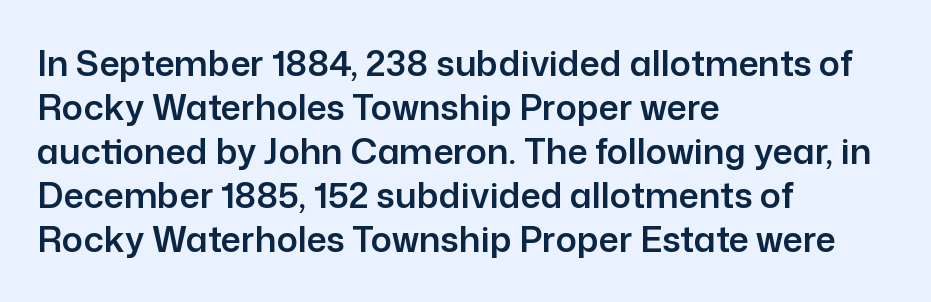
Q: Is the text italic (slanted)? A: No, it is upright.
Q: Is the typeface a serif or a sans-serif typeface? A: Sans-serif.
Q: Is the text underlined? A: No.
Q: How is the paragraph aligned? A: Left-aligned.
Q: Is the spacing between letters normal or unusually wide? A: Normal.
Q: Is the spacing between lines tight, normal or loose? A: Normal.
Q: Width (condensed, normal, or wide)? A: Normal.
Q: Stroke contrast? A: Low.
Q: x-height? A: Medium.
Q: Monospaced? A: No.
